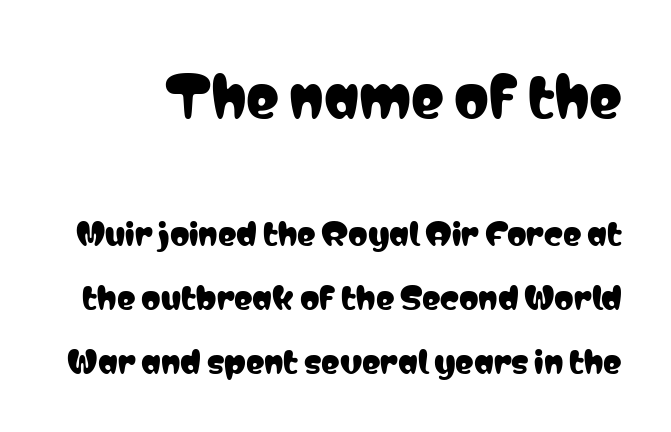
Q: Is the text italic (slanted)? A: No, it is upright.
Q: Is the typeface a serif or a sans-serif typeface? A: Sans-serif.
Q: Is the text underlined? A: No.
Q: Is the spacing between letters normal or unusually wide? A: Normal.
Q: Is the spacing between lines tight, normal or loose? A: Loose.
Q: Which block of text is set in a larger size, the first (top) or the second (bottom)? A: The first (top) one.
Q: Width (condensed, normal, or wide)? A: Condensed.
Q: Stroke contrast? A: Low.
Q: x-height? A: Medium.
Q: Monospaced? A: No.
